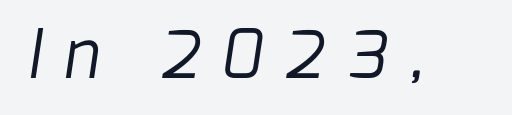
Plain, unruled lines of type. The passage shown is typed in a proportional face where columns would drift. Classification — sans serif. Short note: letters widely spaced.
